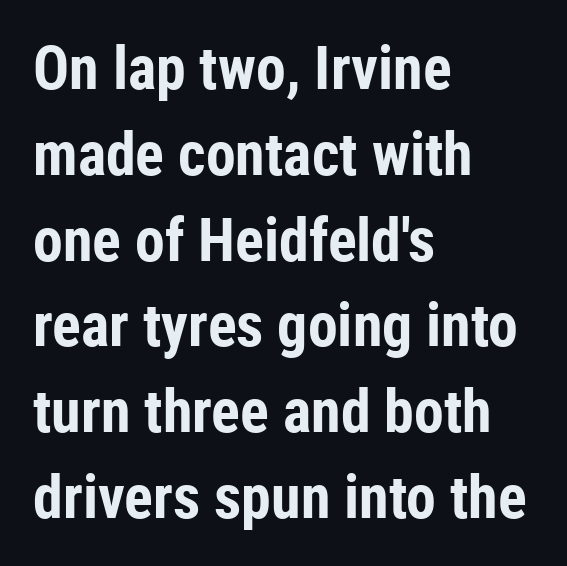
The image shows 60 px bold, condensed sans-serif type, upright; set left-aligned, normal line spacing (1.43x), normal letter spacing, not underlined; low stroke contrast and a medium x-height.
